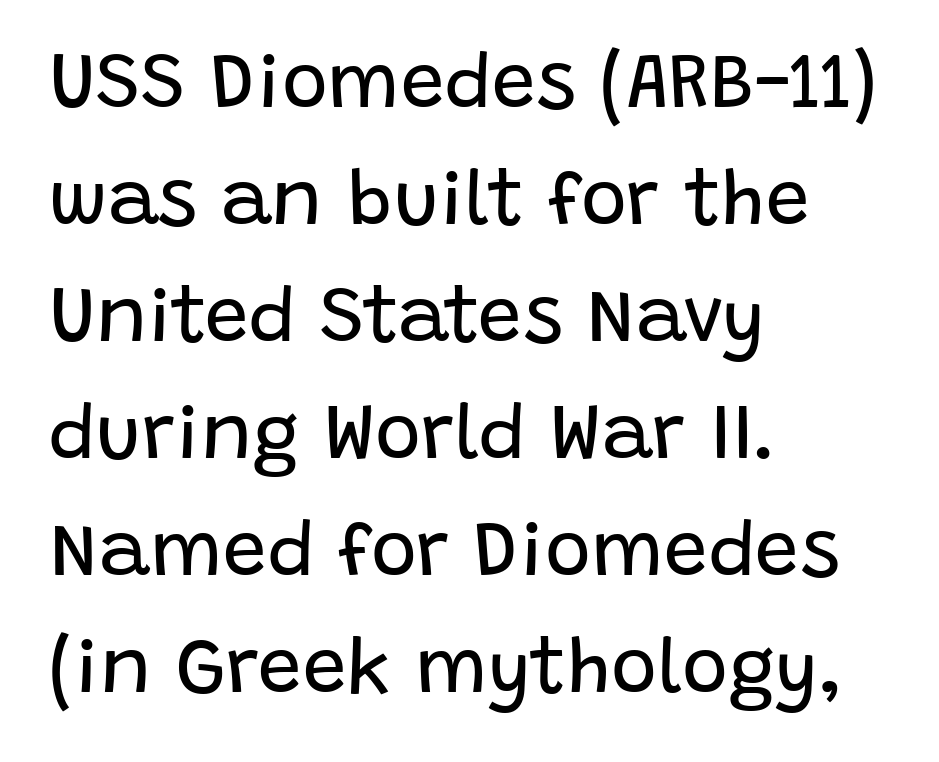
Q: Is the text bold? A: No.
Q: Is the text italic (slanted)? A: No, it is upright.
Q: Is the typeface a serif or a sans-serif typeface? A: Sans-serif.
Q: Is the text underlined? A: No.
Q: How is the paragraph aligned? A: Left-aligned.
Q: Is the spacing between letters normal or unusually wide? A: Normal.
Q: Is the spacing between lines tight, normal or loose? A: Normal.
Q: Width (condensed, normal, or wide)? A: Normal.
Q: Stroke contrast? A: Low.
Q: x-height? A: Large.
Q: Monospaced? A: No.
